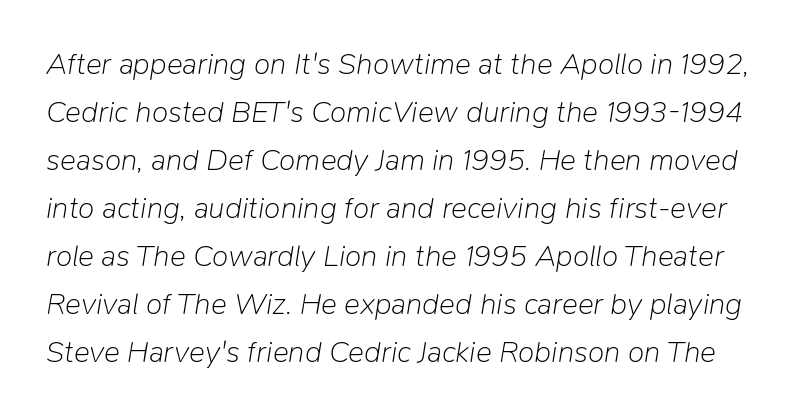
The image shows 30 px light type, italic (leaning right); set normal line spacing (1.6x), normal letter spacing, not underlined; low stroke contrast and a medium x-height.
